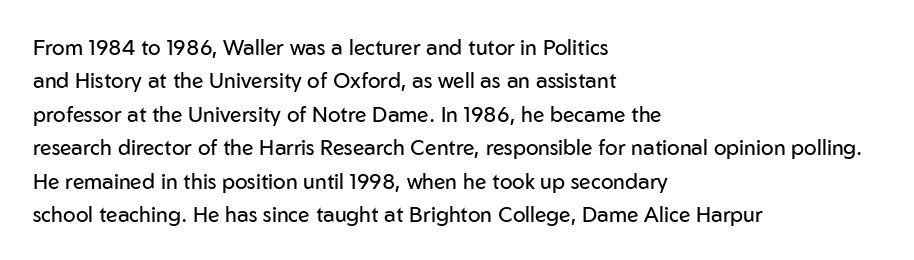
{"italic": "no", "bold": "no", "underline": "no", "align": "left", "line_spacing": "normal", "line_spacing_ratio": 1.59, "letter_spacing": "normal", "letter_spacing_em": 0.0, "glyph_px": 21}
